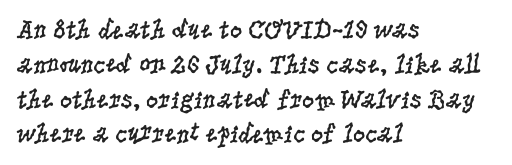
{"bold": "no", "underline": "no", "align": "left", "line_spacing": "normal", "line_spacing_ratio": 1.29, "letter_spacing": "normal", "letter_spacing_em": 0.0, "glyph_px": 27}
